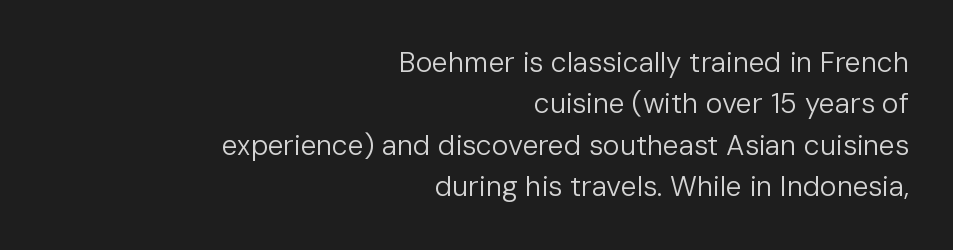
Anything drawn beneath the words? Only blank space. These lines are set flush right with a ragged left edge. The passage shown is typeset with a sans-serif family. Vertical stems look standard width or narrower in stroke. The block of text has a typical density, with ordinary space between rows. The face used here is rendered with its standard letterfit.
